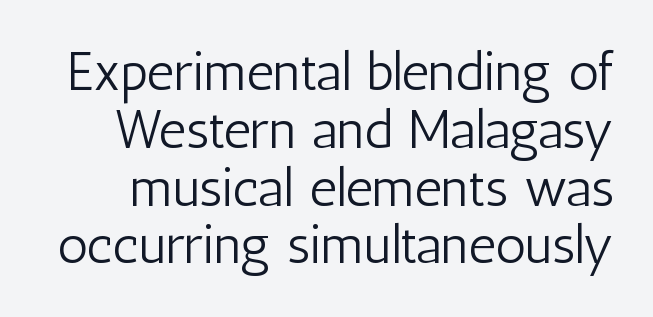
Q: Is the text bold? A: No.
Q: Is the text italic (slanted)? A: No, it is upright.
Q: Is the typeface a serif or a sans-serif typeface? A: Sans-serif.
Q: Is the text underlined? A: No.
Q: Is the spacing between letters normal or unusually wide? A: Normal.
Q: Is the spacing between lines tight, normal or loose? A: Tight.
Q: Width (condensed, normal, or wide)? A: Condensed.
Q: Stroke contrast? A: Low.
Q: x-height? A: Medium.
Q: Monospaced? A: No.
